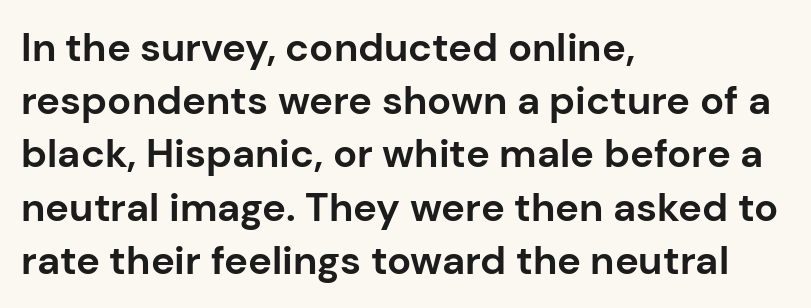
Leading matches the norm, producing a regular column. It's the straight-up-and-down kind of type. Note the varied advance widths — an 'i' is clearly narrower than an 'm'. Check where the strokes stop: nothing finishes them off — pure sans.
